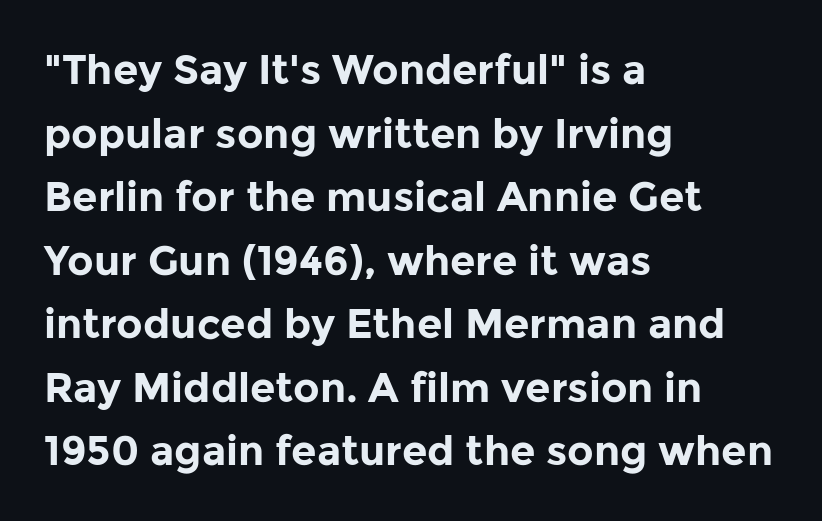
The image shows 41 px bold sans-serif type, upright; set left-aligned, normal line spacing (1.55x), normal letter spacing, not underlined; low stroke contrast and a medium x-height.
